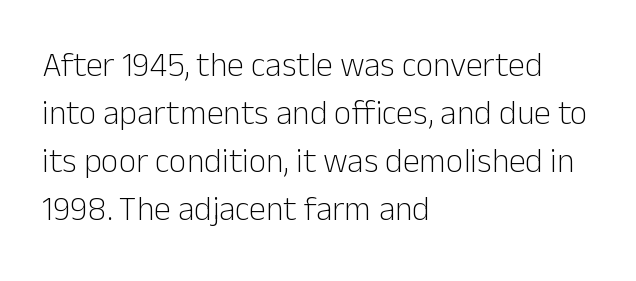
The image shows 34 px light sans-serif type, upright; set left-aligned, normal line spacing (1.41x), normal letter spacing, not underlined; low stroke contrast and a medium x-height.
